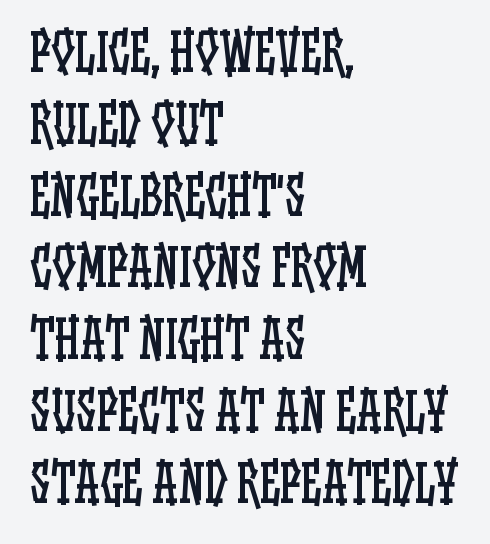
The image shows 52 px regular-weight, condensed type, upright; set left-aligned, normal line spacing (1.38x), normal letter spacing, not underlined; low stroke contrast and a large x-height.
